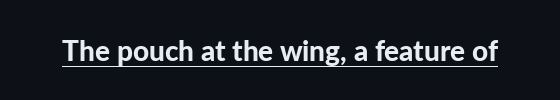
Q: Is the text bold? A: Yes.
Q: Is the text italic (slanted)? A: No, it is upright.
Q: Is the typeface a serif or a sans-serif typeface? A: Sans-serif.
Q: Is the text underlined? A: Yes.
Q: Is the spacing between letters normal or unusually wide? A: Normal.
Q: Width (condensed, normal, or wide)? A: Normal.
Q: Stroke contrast? A: Low.
Q: x-height? A: Medium.
Q: Monospaced? A: No.
